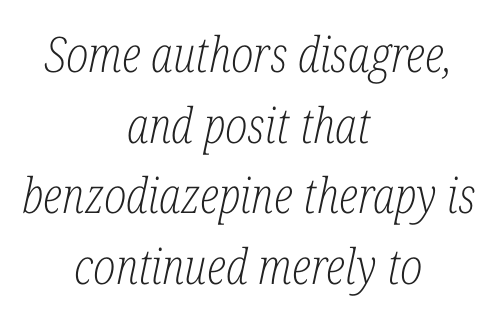
The image shows 49 px light, condensed serif type, italic (leaning right); set centered, normal line spacing (1.44x), normal letter spacing, not underlined; low stroke contrast and a medium x-height.
